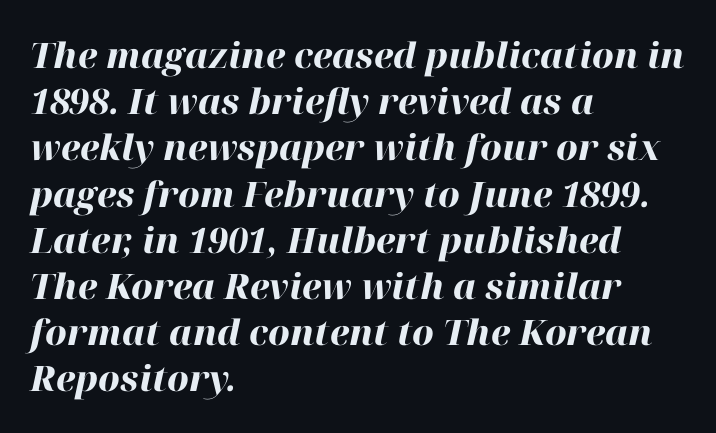
Honestly, the letter spacing is just normal — you wouldn't notice it. Style check: oblique. This rendering uses left alignment, leaving the right contour irregular. Evenly set lines give the paragraph a standard silhouette. Glance below the letters and you will spot only blank space. Weight check: bold — yes, fully.
